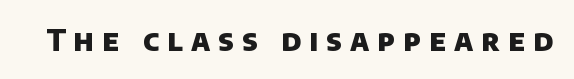
The image shows 29 px heavy sans-serif type; set unusually wide letter spacing (+0.28 em), not underlined; low stroke contrast and a large x-height.
